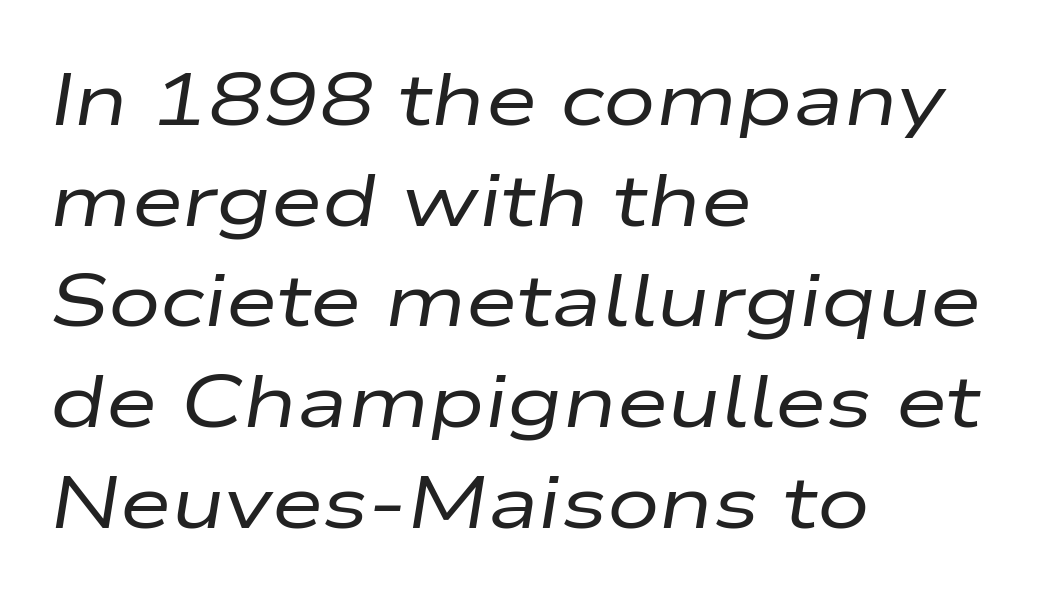
Q: Is the text bold? A: No.
Q: Is the text italic (slanted)? A: Yes, it leans right by about 9 degrees.
Q: Is the text underlined? A: No.
Q: How is the paragraph aligned? A: Left-aligned.
Q: Is the spacing between letters normal or unusually wide? A: Normal.
Q: Is the spacing between lines tight, normal or loose? A: Normal.
Q: Width (condensed, normal, or wide)? A: Wide.
Q: Stroke contrast? A: Low.
Q: x-height? A: Medium.
Q: Monospaced? A: No.
